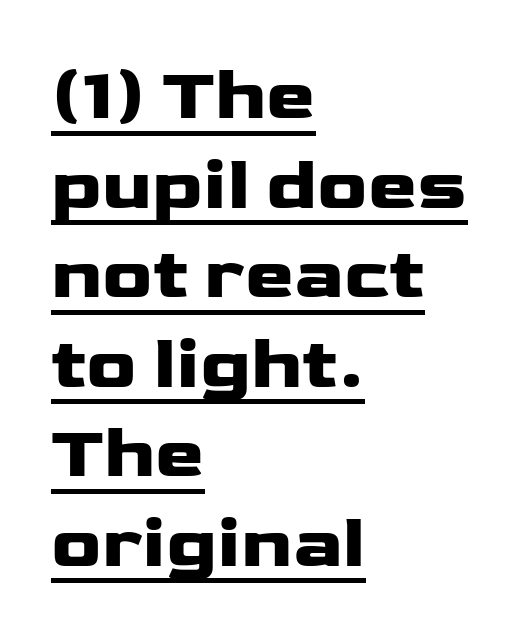
Q: Is the text bold? A: Yes.
Q: Is the text italic (slanted)? A: No, it is upright.
Q: Is the typeface a serif or a sans-serif typeface? A: Sans-serif.
Q: Is the text underlined? A: Yes.
Q: How is the paragraph aligned? A: Left-aligned.
Q: Is the spacing between letters normal or unusually wide? A: Normal.
Q: Width (condensed, normal, or wide)? A: Wide.
Q: Stroke contrast? A: Low.
Q: x-height? A: Medium.
Q: Monospaced? A: No.
